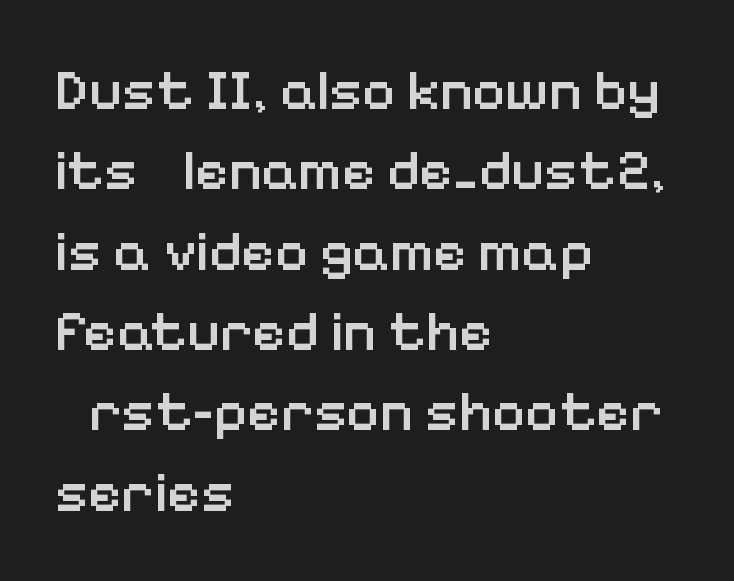
Q: Is the text bold? A: Semi-bold.
Q: Is the text italic (slanted)? A: No, it is upright.
Q: Is the typeface a serif or a sans-serif typeface? A: Sans-serif.
Q: Is the text underlined? A: No.
Q: How is the paragraph aligned? A: Left-aligned.
Q: Is the spacing between letters normal or unusually wide? A: Normal.
Q: Is the spacing between lines tight, normal or loose? A: Normal.
Q: Width (condensed, normal, or wide)? A: Normal.
Q: Stroke contrast? A: Low.
Q: x-height? A: Medium.
Q: Monospaced? A: No.
